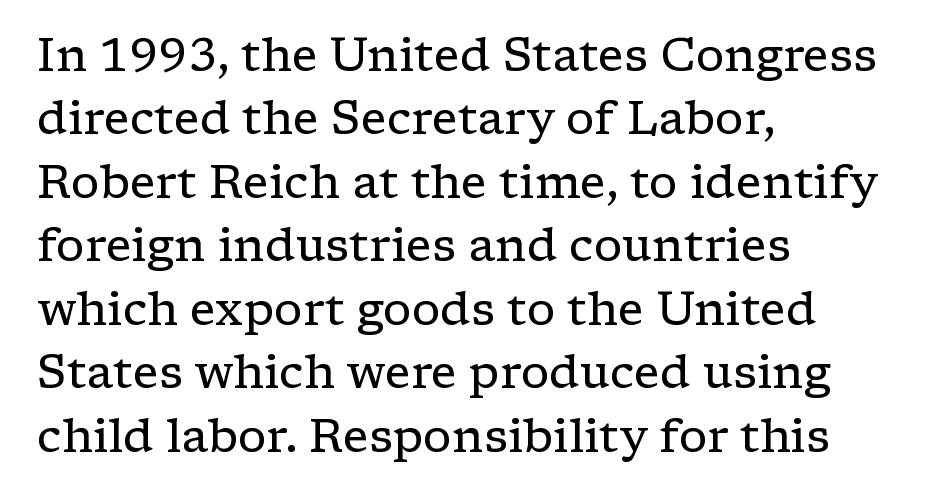
The image shows 46 px regular-weight, wide serif type, upright; set left-aligned, normal line spacing (1.38x), normal letter spacing, not underlined; low stroke contrast and a medium x-height.
